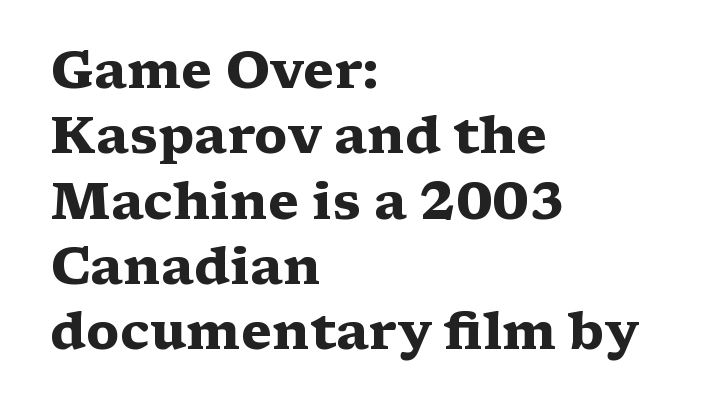
Q: Is the text bold? A: Yes.
Q: Is the text italic (slanted)? A: No, it is upright.
Q: Is the typeface a serif or a sans-serif typeface? A: Serif.
Q: Is the text underlined? A: No.
Q: How is the paragraph aligned? A: Left-aligned.
Q: Is the spacing between letters normal or unusually wide? A: Normal.
Q: Is the spacing between lines tight, normal or loose? A: Normal.
Q: Width (condensed, normal, or wide)? A: Wide.
Q: Stroke contrast? A: Medium.
Q: x-height? A: Medium.
Q: Monospaced? A: No.
